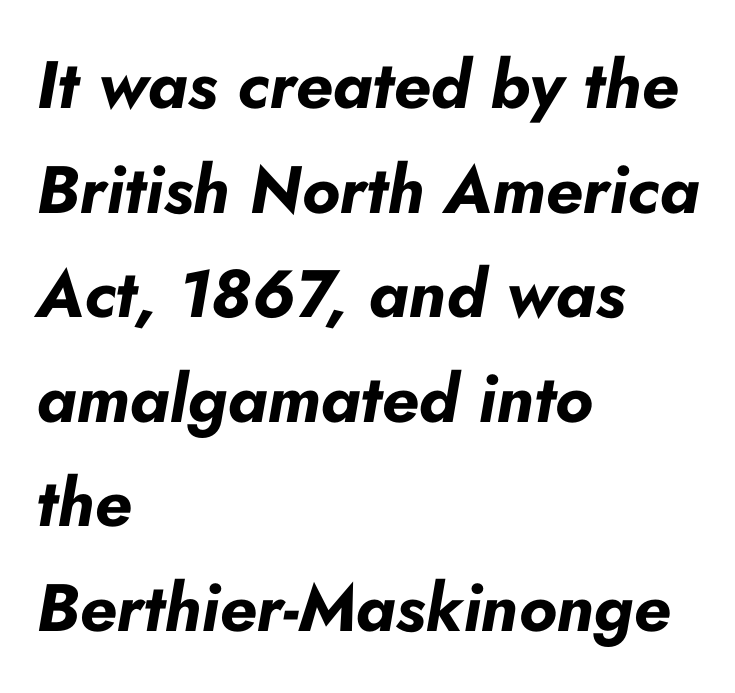
Q: Is the text bold? A: Yes.
Q: Is the text italic (slanted)? A: Yes, it leans right by about 10 degrees.
Q: Is the text underlined? A: No.
Q: How is the paragraph aligned? A: Left-aligned.
Q: Is the spacing between letters normal or unusually wide? A: Normal.
Q: Is the spacing between lines tight, normal or loose? A: Normal.
Q: Width (condensed, normal, or wide)? A: Normal.
Q: Stroke contrast? A: Low.
Q: x-height? A: Small.
Q: Monospaced? A: No.
